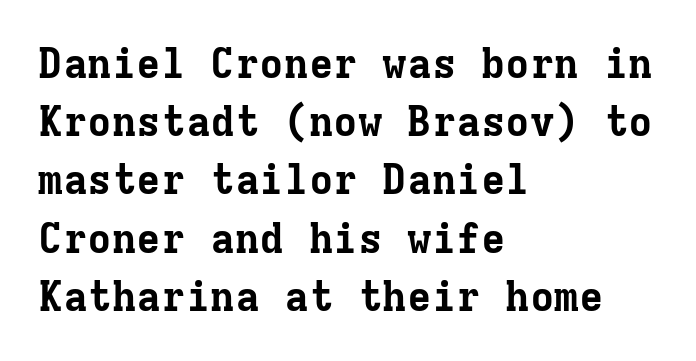
The image shows 41 px bold serif type, upright, monospaced; set left-aligned, normal line spacing (1.42x), normal letter spacing, not underlined; low stroke contrast and a medium x-height.
